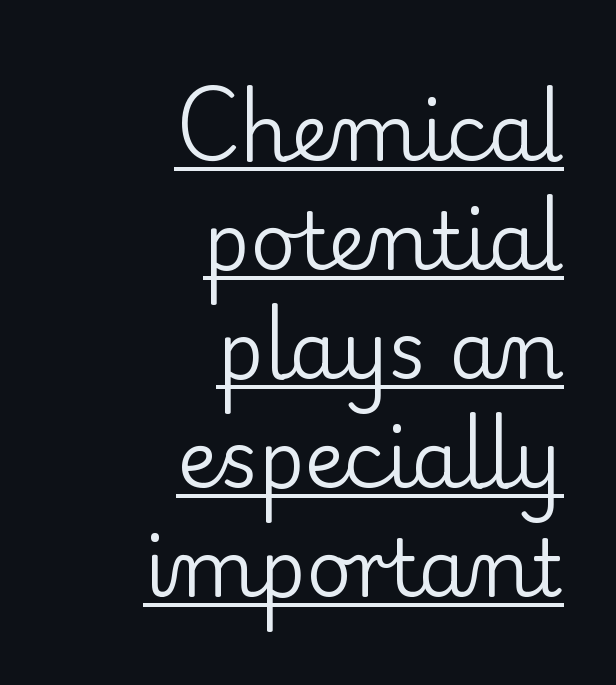
{"serif": "yes", "italic": "no", "bold": "no", "weight": "regular", "width": "normal", "stroke_contrast": "low", "x_height": "small", "monospaced": "no", "underline": "yes", "align": "right", "line_spacing": "normal", "line_spacing_ratio": 1.38, "letter_spacing": "normal", "letter_spacing_em": 0.0, "glyph_px": 79}
